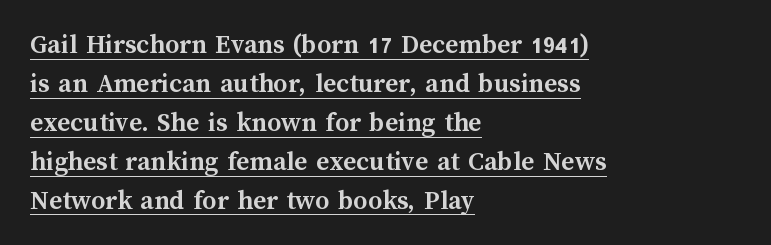
This sample has the flowing, uneven cadence of proportional lettering. Words appear dense and cohesive because spacing is normal. The passage shown is emphatically bold. Which margin do the lines hug? The left one — the right edge is uneven.
